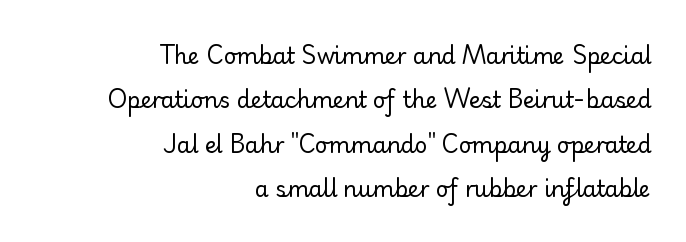
The image shows 22 px text type, upright; set right-aligned, loose line spacing (2.02x), normal letter spacing, not underlined.
